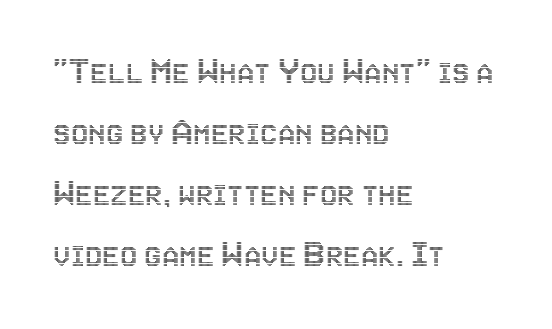
The image shows 39 px condensed type, upright; set left-aligned, normal line spacing (1.56x), normal letter spacing, not underlined; a large x-height.
